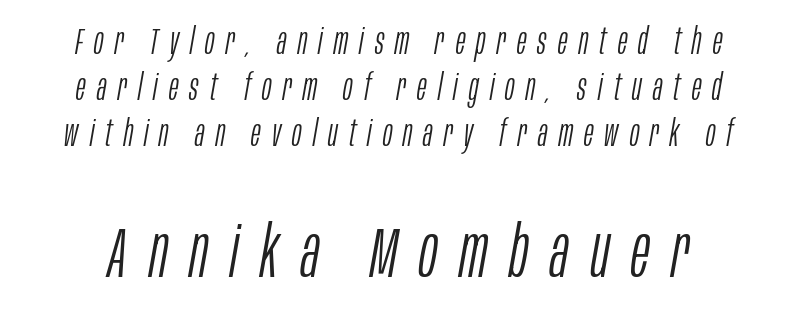
The image shows 71 px light, condensed type, italic (leaning right); set normal line spacing (1.28x), unusually wide letter spacing (+0.31 em), not underlined; the second (bottom) block is 1.97x larger; low stroke contrast and a large x-height.
